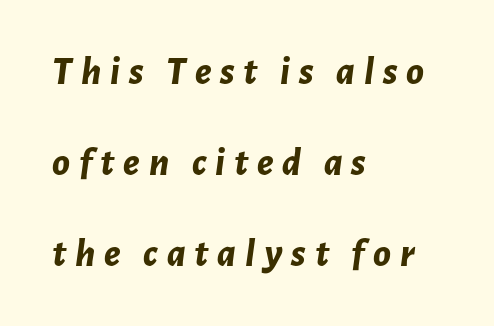
Q: Is the text bold? A: Yes.
Q: Is the text italic (slanted)? A: Yes, it leans right by about 7 degrees.
Q: Is the text underlined? A: No.
Q: How is the paragraph aligned? A: Left-aligned.
Q: Is the spacing between letters normal or unusually wide? A: Unusually wide.
Q: Is the spacing between lines tight, normal or loose? A: Loose.
Q: Width (condensed, normal, or wide)? A: Normal.
Q: Stroke contrast? A: Low.
Q: x-height? A: Medium.
Q: Monospaced? A: No.
